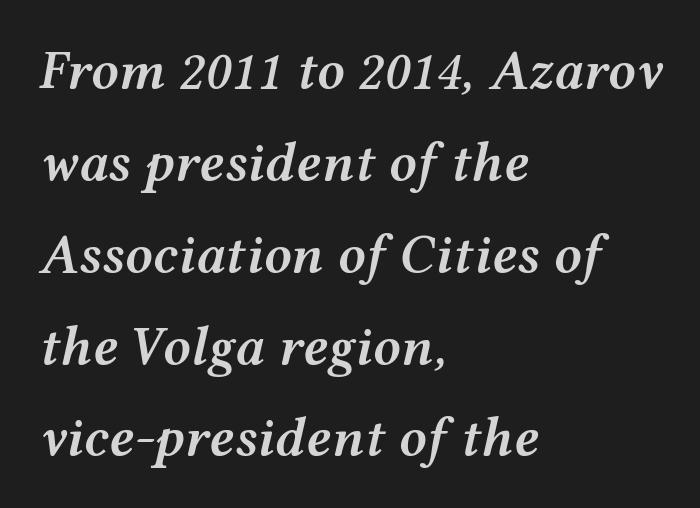
The image shows 55 px semibold, wide type, italic (leaning right); set left-aligned, normal line spacing (1.67x), normal letter spacing, not underlined; medium stroke contrast and a medium x-height.
